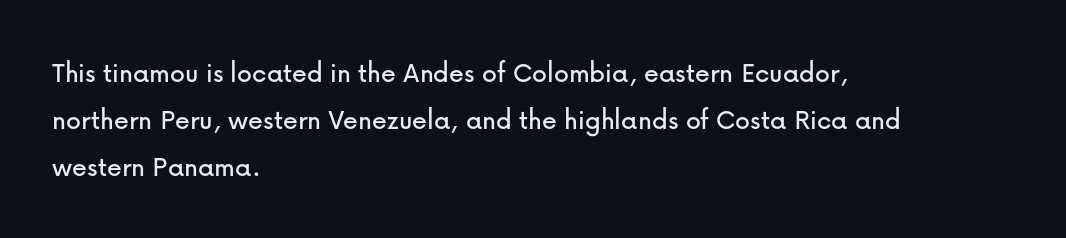
Q: Is the text italic (slanted)? A: No, it is upright.
Q: Is the typeface a serif or a sans-serif typeface? A: Sans-serif.
Q: Is the text underlined? A: No.
Q: How is the paragraph aligned? A: Left-aligned.
Q: Is the spacing between letters normal or unusually wide? A: Normal.
Q: Is the spacing between lines tight, normal or loose? A: Normal.
Q: Width (condensed, normal, or wide)? A: Normal.
Q: Stroke contrast? A: Low.
Q: x-height? A: Medium.
Q: Monospaced? A: No.
